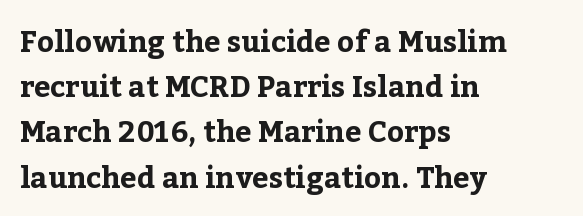
The image shows 29 px bold serif type, upright; set left-aligned, normal line spacing (1.56x), normal letter spacing, not underlined; low stroke contrast and a medium x-height.
